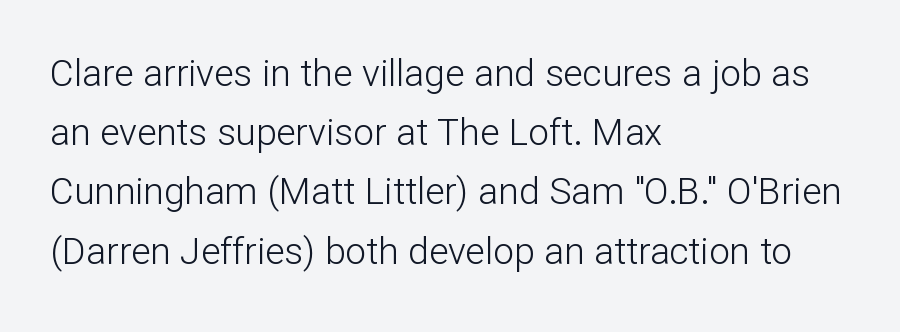
The image shows 37 px light sans-serif type, upright; set left-aligned, normal line spacing (1.6x), normal letter spacing, not underlined; low stroke contrast and a medium x-height.
